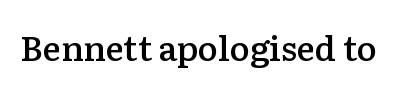
Q: Is the text bold? A: Semi-bold.
Q: Is the text italic (slanted)? A: No, it is upright.
Q: Is the typeface a serif or a sans-serif typeface? A: Serif.
Q: Is the text underlined? A: No.
Q: Is the spacing between letters normal or unusually wide? A: Normal.
Q: Width (condensed, normal, or wide)? A: Normal.
Q: Stroke contrast? A: Low.
Q: x-height? A: Medium.
Q: Monospaced? A: No.
